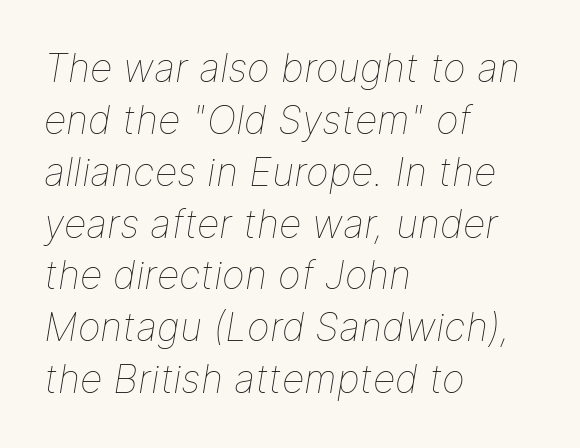
Honestly, there is no underline to notice here at all. Stems and bowls with no extra thickness — not bold. Normally led — the rows are evenly, conventionally spaced. Note the varied advance widths — an 'i' is clearly narrower than an 'm'. In terms of posture, this sample is oblique. Is the letter spacing exaggerated? No — it looks like the ordinary default.
